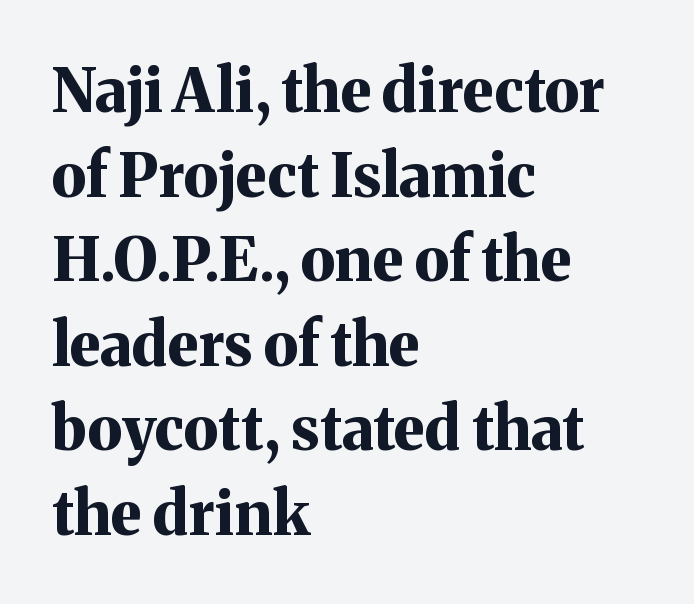
The image shows 60 px bold serif type, upright; set left-aligned, normal line spacing (1.41x), normal letter spacing, not underlined; medium stroke contrast and a medium x-height.
